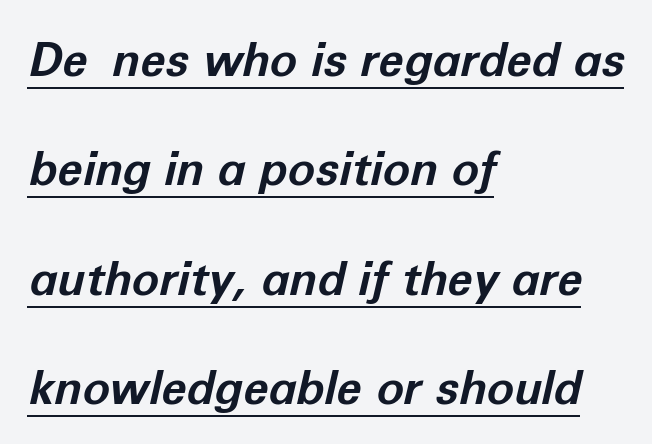
Q: Is the text bold? A: Yes.
Q: Is the text italic (slanted)? A: Yes, it leans right by about 12 degrees.
Q: Is the text underlined? A: Yes.
Q: How is the paragraph aligned? A: Left-aligned.
Q: Is the spacing between letters normal or unusually wide? A: Normal.
Q: Is the spacing between lines tight, normal or loose? A: Loose.
Q: Width (condensed, normal, or wide)? A: Normal.
Q: Stroke contrast? A: Low.
Q: x-height? A: Medium.
Q: Monospaced? A: No.
